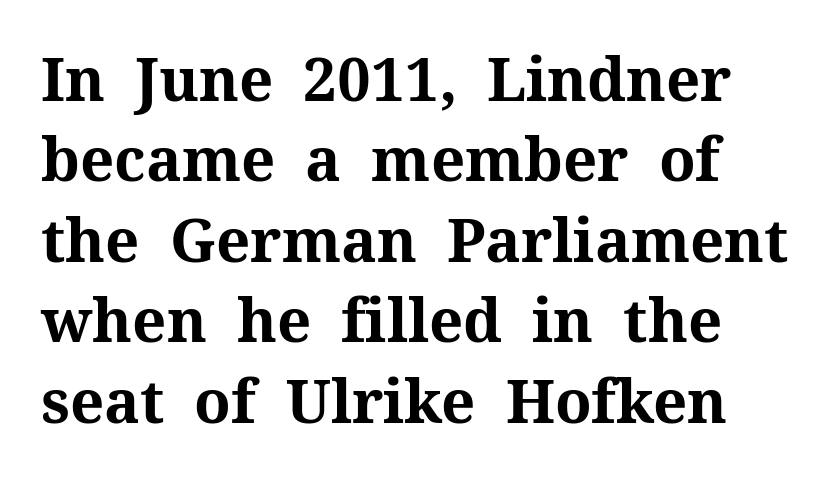
Q: Is the text bold? A: Yes.
Q: Is the text italic (slanted)? A: No, it is upright.
Q: Is the typeface a serif or a sans-serif typeface? A: Serif.
Q: Is the text underlined? A: No.
Q: How is the paragraph aligned? A: Left-aligned.
Q: Is the spacing between letters normal or unusually wide? A: Normal.
Q: Is the spacing between lines tight, normal or loose? A: Normal.
Q: Width (condensed, normal, or wide)? A: Normal.
Q: Stroke contrast? A: Medium.
Q: x-height? A: Medium.
Q: Monospaced? A: No.
